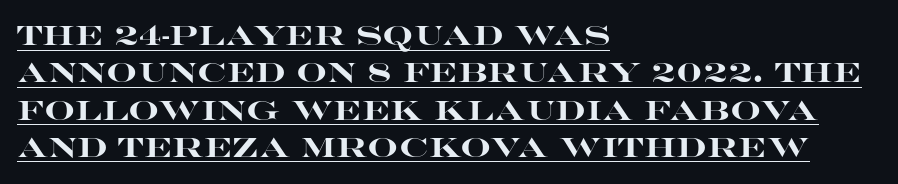
In designer terms, the underline attribute is active on this setting. The paragraph shown leans on its left margin. Spacing between characters is what you'd get straight out of the box. This is heavy type, rendered in bold. Ascenders rise straight up at ninety degrees. Regarding leading, the lines here are spaced in the standard way.
